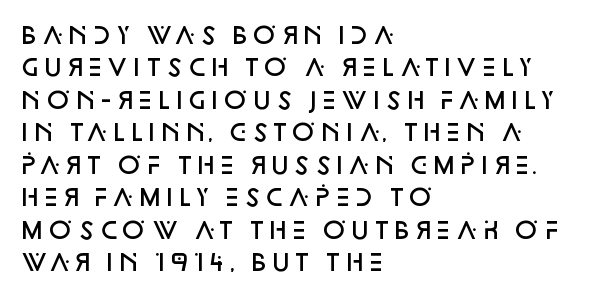
Compared with typical body copy, the letter spacing here is the same. The ragged edge is on the right, which tells us the setting is flush left. The line-height multiplier appears to be the usual default. Is the type bold? Partly — it's a semibold, heavier than regular but not fully bold. Style check: upright.
